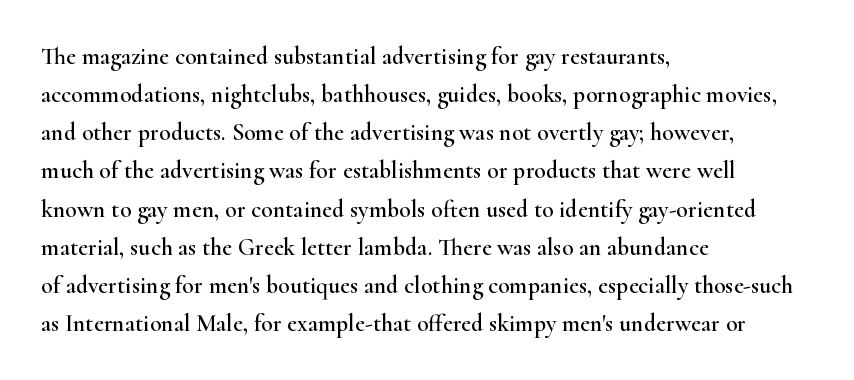
Q: Is the text italic (slanted)? A: No, it is upright.
Q: Is the text underlined? A: No.
Q: How is the paragraph aligned? A: Left-aligned.
Q: Is the spacing between letters normal or unusually wide? A: Normal.
Q: Is the spacing between lines tight, normal or loose? A: Normal.
